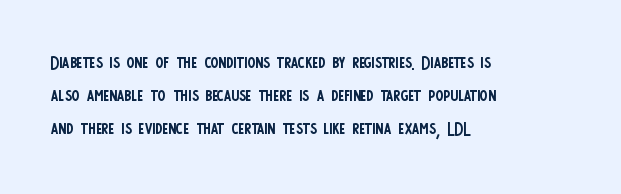
{"italic": "no", "bold": "no", "underline": "no", "align": "left", "line_spacing": "normal", "line_spacing_ratio": 1.38, "letter_spacing": "normal", "letter_spacing_em": 0.0, "glyph_px": 24}
